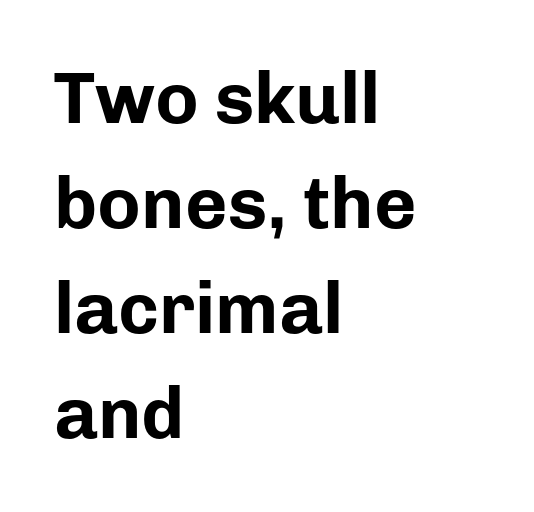
Q: Is the text bold? A: Yes.
Q: Is the text italic (slanted)? A: No, it is upright.
Q: Is the typeface a serif or a sans-serif typeface? A: Sans-serif.
Q: Is the text underlined? A: No.
Q: How is the paragraph aligned? A: Left-aligned.
Q: Is the spacing between letters normal or unusually wide? A: Normal.
Q: Is the spacing between lines tight, normal or loose? A: Normal.
Q: Width (condensed, normal, or wide)? A: Normal.
Q: Stroke contrast? A: Low.
Q: x-height? A: Medium.
Q: Monospaced? A: No.
